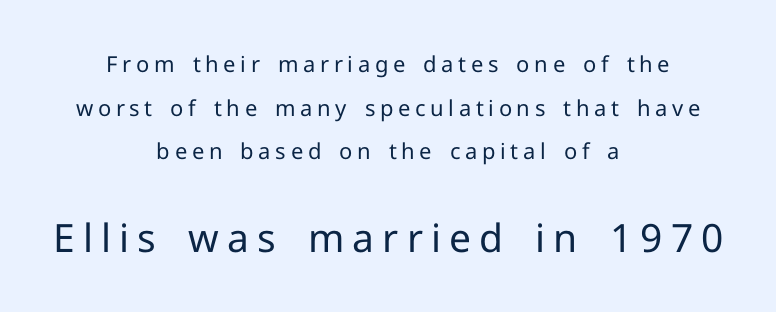
{"serif": "no", "italic": "no", "bold": "no", "weight": "regular", "width": "normal", "stroke_contrast": "low", "x_height": "medium", "monospaced": "no", "underline": "no", "align": "center", "line_spacing": "loose", "line_spacing_ratio": 1.98, "letter_spacing": "wide", "letter_spacing_em": 0.21, "larger_block": "second", "size_ratio": 1.77, "glyph_px": 39}
